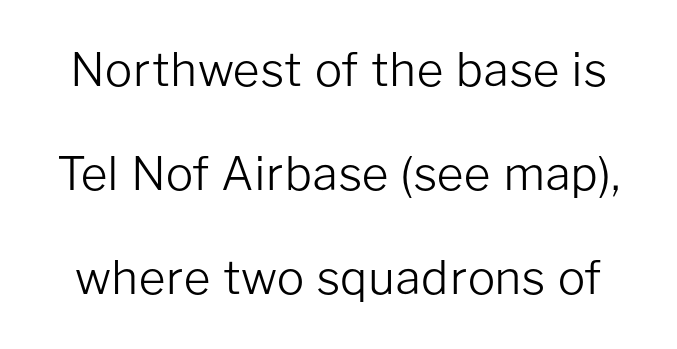
The image shows 46 px light sans-serif type, upright; set loose line spacing (2.26x), normal letter spacing, not underlined; low stroke contrast and a medium x-height.
